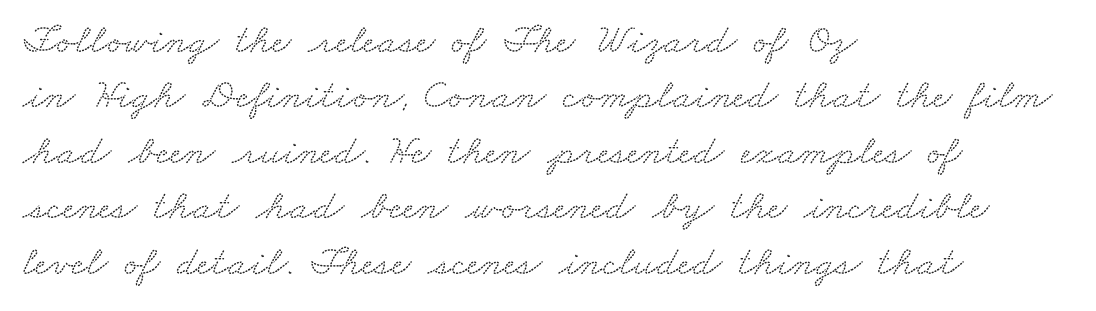
Q: Is the typeface a serif or a sans-serif typeface? A: Serif.
Q: Is the text underlined? A: No.
Q: How is the paragraph aligned? A: Left-aligned.
Q: Is the spacing between letters normal or unusually wide? A: Normal.
Q: Is the spacing between lines tight, normal or loose? A: Normal.
Q: Width (condensed, normal, or wide)? A: Wide.
Q: Stroke contrast? A: Low.
Q: x-height? A: Small.
Q: Monospaced? A: No.
